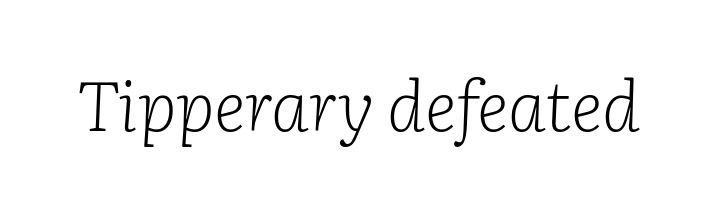
Q: Is the text bold? A: No.
Q: Is the text italic (slanted)? A: Yes, it leans right by about 2 degrees.
Q: Is the typeface a serif or a sans-serif typeface? A: Serif.
Q: Is the text underlined? A: No.
Q: Is the spacing between letters normal or unusually wide? A: Normal.
Q: Width (condensed, normal, or wide)? A: Normal.
Q: Stroke contrast? A: Low.
Q: x-height? A: Medium.
Q: Monospaced? A: No.
